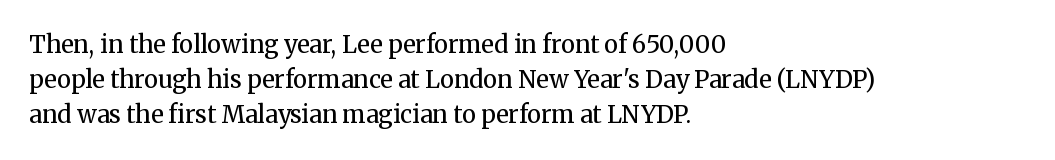
{"italic": "no", "bold": "no", "underline": "no", "align": "left", "line_spacing": "normal", "line_spacing_ratio": 1.46, "letter_spacing": "normal", "letter_spacing_em": 0.0, "glyph_px": 24}
